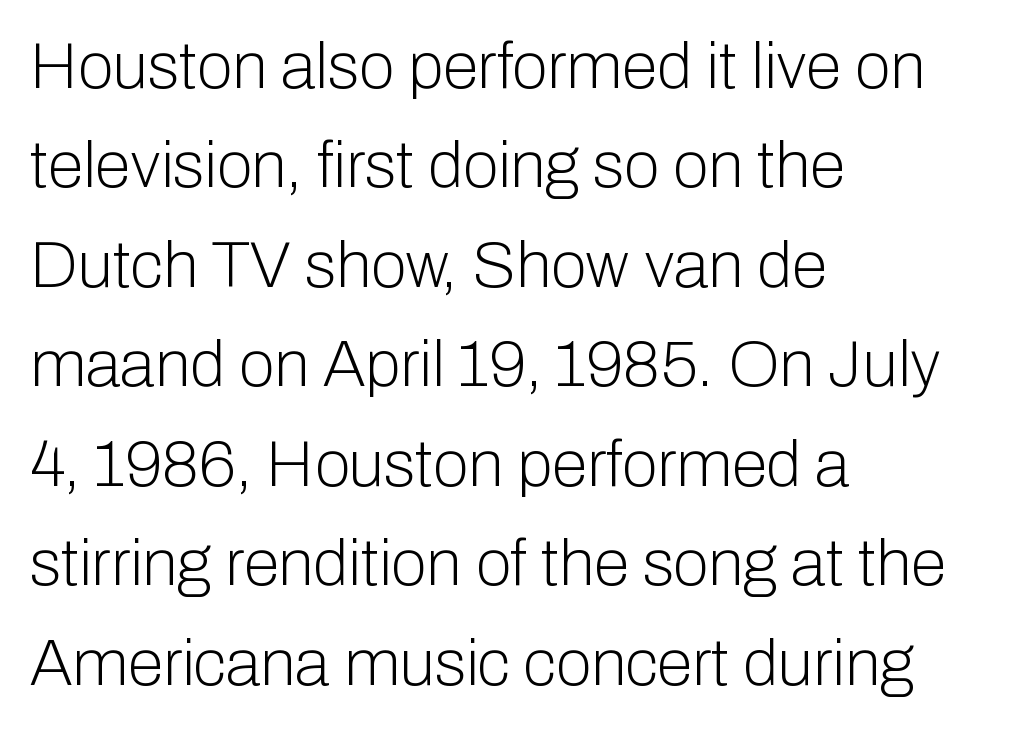
The image shows 65 px light sans-serif type, upright; set left-aligned, normal line spacing (1.53x), normal letter spacing, not underlined; low stroke contrast and a medium x-height.
